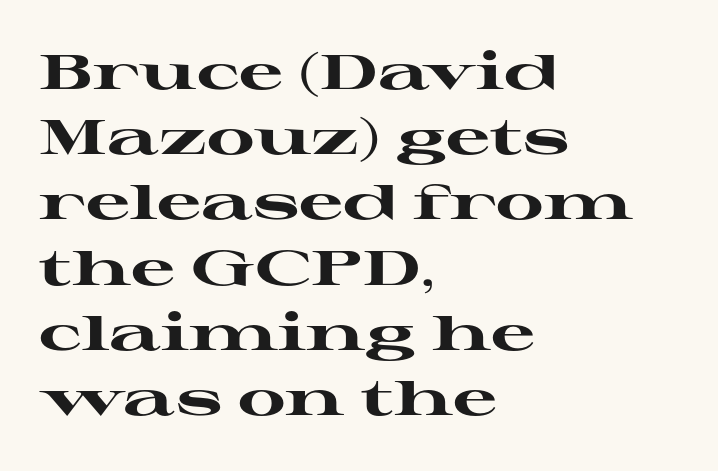
The face used here is proportionally spaced, like ordinary book or web type. Evenly set lines give the paragraph a standard silhouette. Upright lettering throughout. Classification — serif. The letterforms sit shoulder to shoulder at normal distance. Typesetter's note: full bold, strokes at maximum text heaviness.
